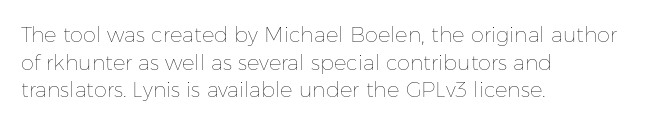
The image shows 21 px text type, upright; set left-aligned, normal line spacing (1.31x), normal letter spacing, not underlined.
